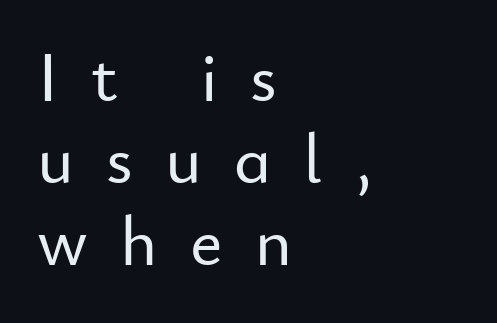
Teacher's note: observe the even left margin — that is flush-left alignment. The passage shown is typed in a proportional face where columns would drift. The letters are spread apart with noticeably loose tracking. Posture: upright roman.
